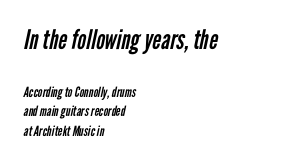
The specimen omits any rule beneath the text block's lines. The horizontal fit of the characters is conventional and even. Whoever set this made the first block the dominant, larger element. Which margin do the lines hug? The left one — the right edge is uneven. The rows are spaced the way most documents space them. Is this a heavy cut? Hardly; it is regular or lighter.
